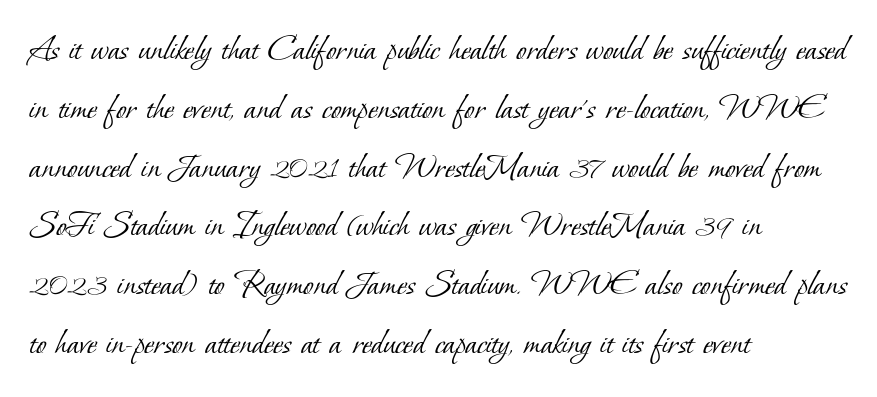
Rule under the text: the space is simply empty. These lines keep a tight, regular rhythm from letter to letter. Ink coverage per letter is moderate at most. Does the leading feel generous? No, just average. The compositor pushed each line to the left boundary.
